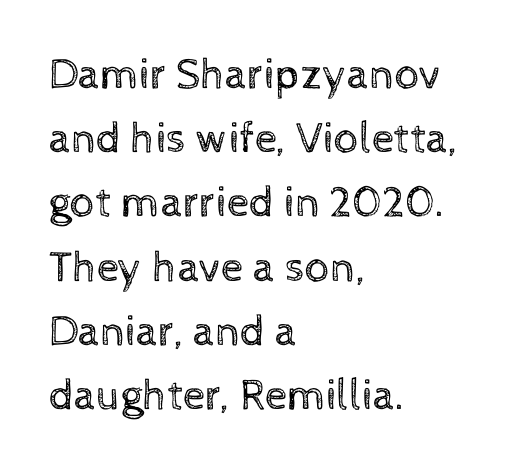
The image shows 44 px regular-weight type, upright; set left-aligned, normal line spacing (1.46x), normal letter spacing, not underlined; a medium x-height.
